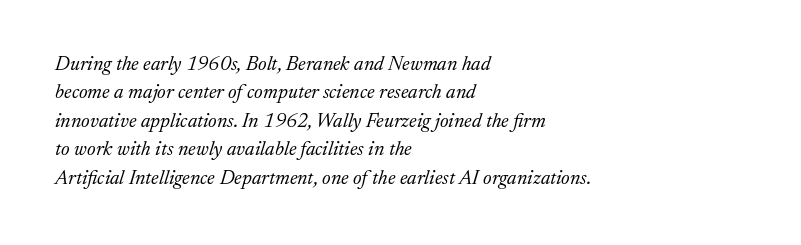
The image shows 20 px text type, italic (leaning right); set left-aligned, normal line spacing (1.42x), normal letter spacing, not underlined.
